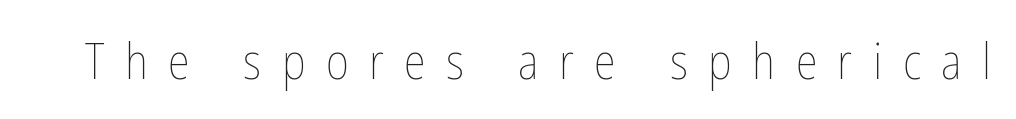
The image shows 50 px thin, condensed type, upright; set unusually wide letter spacing (+0.41 em), not underlined; low stroke contrast and a medium x-height.
